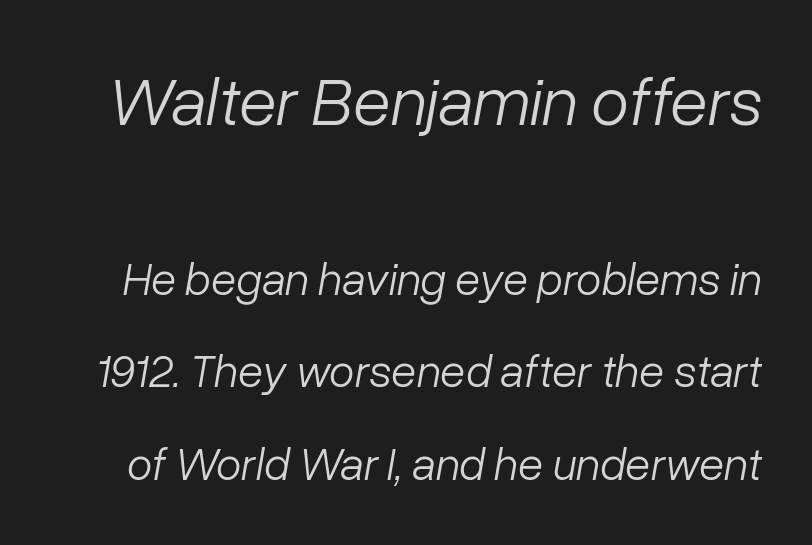
The image shows 69 px light type, italic (leaning right); set loose line spacing (2.01x), normal letter spacing, not underlined; the first (top) block is 1.5x larger; low stroke contrast and a medium x-height.
